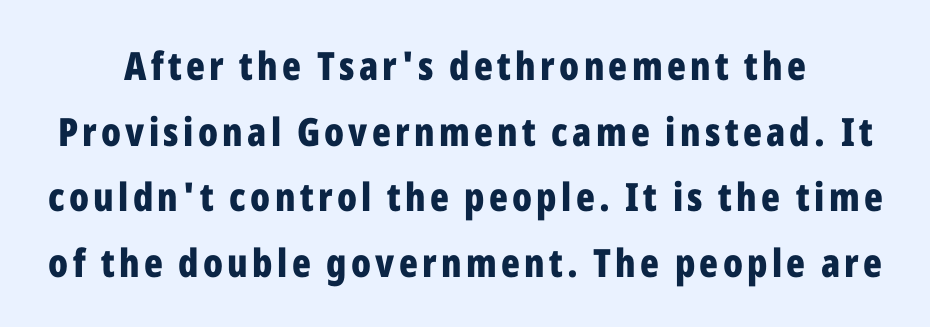
Q: Is the text bold? A: Yes.
Q: Is the text italic (slanted)? A: No, it is upright.
Q: Is the typeface a serif or a sans-serif typeface? A: Sans-serif.
Q: Is the text underlined? A: No.
Q: Is the spacing between lines tight, normal or loose? A: Normal.
Q: Width (condensed, normal, or wide)? A: Condensed.
Q: Stroke contrast? A: Low.
Q: x-height? A: Medium.
Q: Monospaced? A: No.
